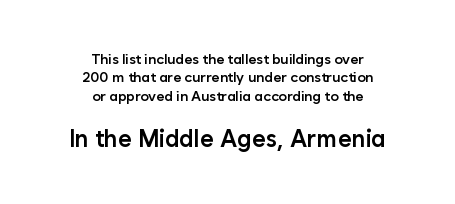
{"italic": "no", "bold": "semi", "underline": "no", "align": "center", "line_spacing": "normal", "line_spacing_ratio": 1.31, "letter_spacing": "normal", "letter_spacing_em": 0.0, "larger_block": "second", "size_ratio": 1.71, "glyph_px": 24}
